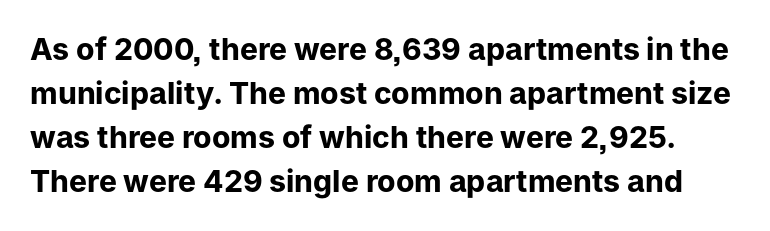
Type without underlining. Honestly, the letter spacing is just normal — you wouldn't notice it. Spacing verdict: proportional, widths tailored to each character. Leading matches the norm, producing a regular column. Serifs: no, the terminals of the letterforms are clean. Ascenders rise straight up at ninety degrees.
